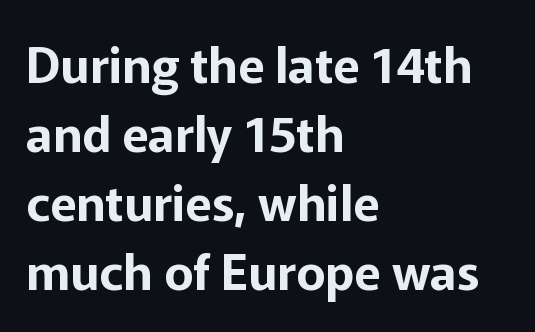
{"serif": "no", "italic": "no", "width": "normal", "stroke_contrast": "low", "x_height": "medium", "monospaced": "no", "underline": "no", "align": "left", "line_spacing": "normal", "line_spacing_ratio": 1.41, "letter_spacing": "normal", "letter_spacing_em": 0.0, "glyph_px": 49}
